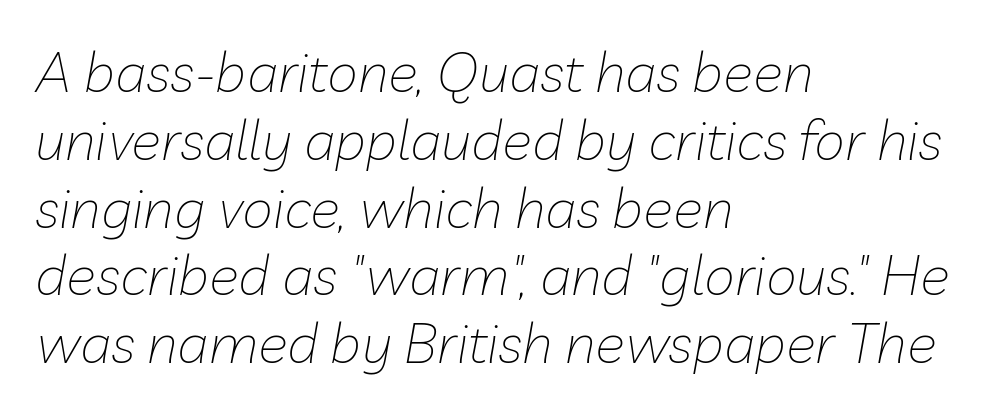
{"italic": "yes", "lean": "right", "slant_degrees": 10, "bold": "no", "weight": "thin", "width": "normal", "stroke_contrast": "low", "x_height": "medium", "monospaced": "no", "underline": "no", "align": "left", "line_spacing_ratio": 1.21, "letter_spacing": "normal", "letter_spacing_em": 0.0, "glyph_px": 56}
